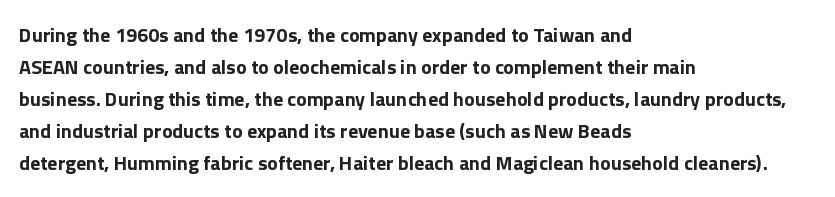
The passage shown is emphatically bold. Clear beneath every line of the passage. Characters remain perfectly vertical along every line. These lines sit exactly where default settings would place them. The horizontal fit of the characters is conventional and even. Each line starts at the same left margin while the right side varies.
